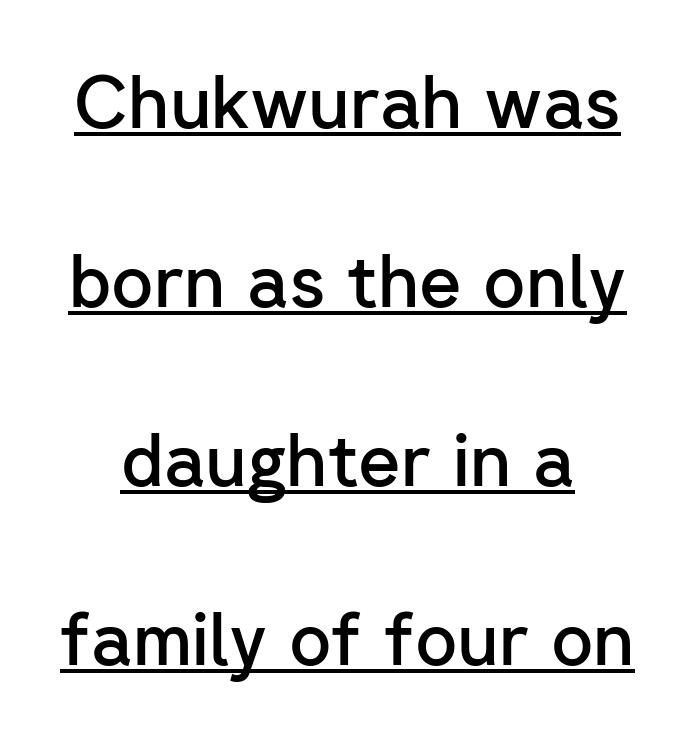
The image shows 73 px semibold sans-serif type, upright; set loose line spacing (2.45x), normal letter spacing, underlined; low stroke contrast and a medium x-height.
